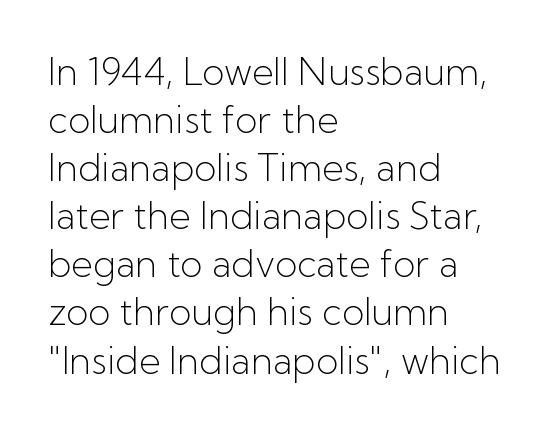
The image shows 37 px light sans-serif type, upright; set left-aligned, normal line spacing (1.3x), normal letter spacing, not underlined; low stroke contrast and a medium x-height.
